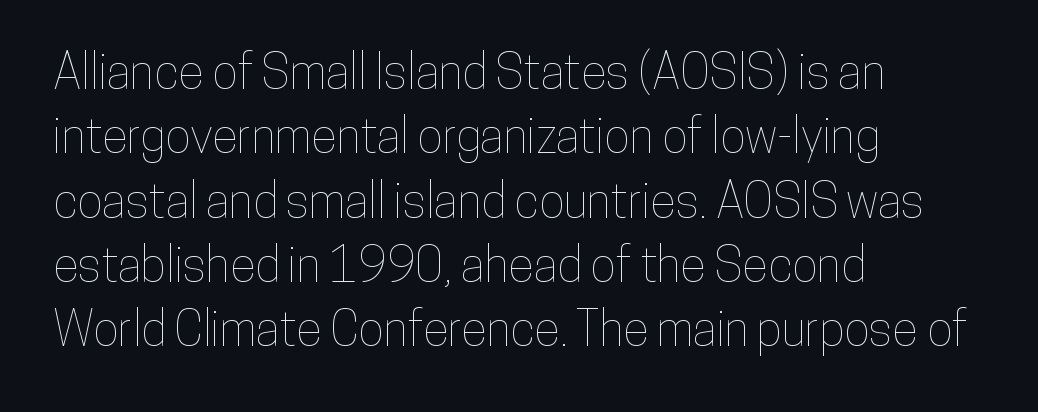
{"italic": "no", "width": "condensed", "stroke_contrast": "low", "x_height": "medium", "monospaced": "no", "underline": "no", "align": "left", "line_spacing": "normal", "line_spacing_ratio": 1.34, "letter_spacing": "normal", "letter_spacing_em": 0.0, "glyph_px": 48}
